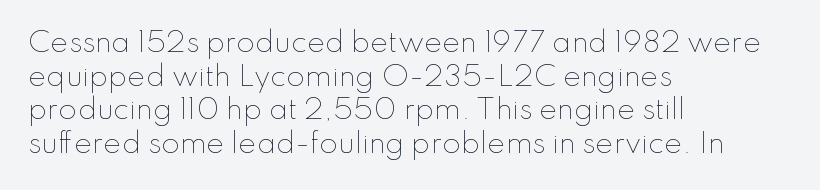
The image shows 27 px text type, upright; set left-aligned, normal line spacing (1.25x), normal letter spacing, not underlined.
